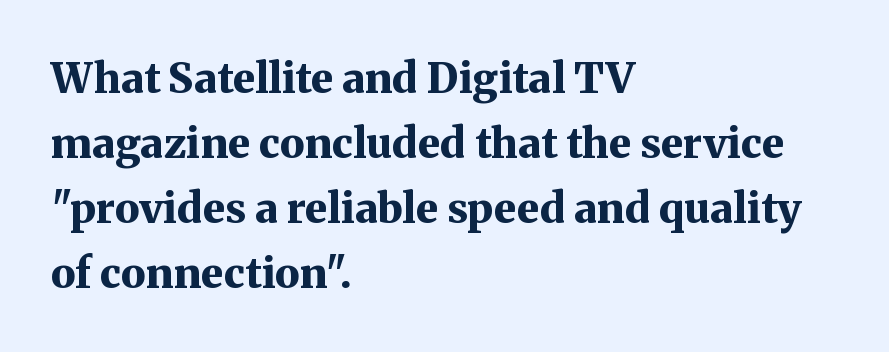
The image shows 42 px bold serif type, upright; set left-aligned, normal line spacing (1.55x), normal letter spacing, not underlined; medium stroke contrast and a medium x-height.
